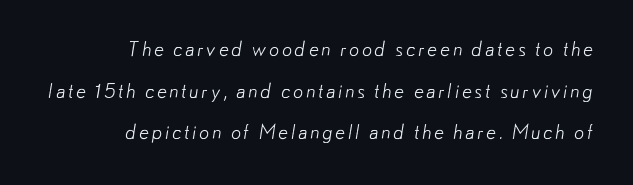
The image shows 20 px text type; set right-aligned, loose line spacing (2.08x), not underlined.
